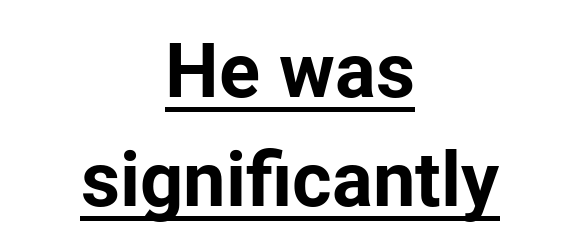
{"serif": "no", "italic": "no", "bold": "yes", "weight": "bold", "width": "normal", "stroke_contrast": "low", "x_height": "medium", "monospaced": "no", "underline": "yes", "align": "center", "line_spacing": "normal", "line_spacing_ratio": 1.43, "letter_spacing": "normal", "letter_spacing_em": 0.0, "glyph_px": 76}
